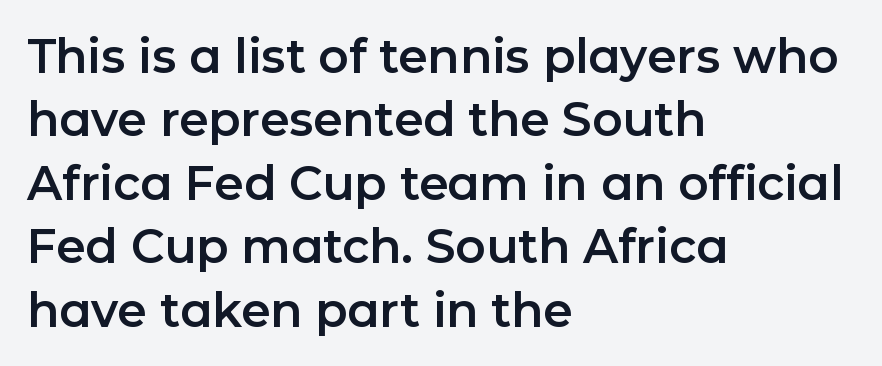
{"serif": "no", "italic": "no", "width": "normal", "stroke_contrast": "low", "x_height": "medium", "monospaced": "no", "underline": "no", "align": "left", "line_spacing": "normal", "line_spacing_ratio": 1.35, "letter_spacing": "normal", "letter_spacing_em": 0.0, "glyph_px": 47}
